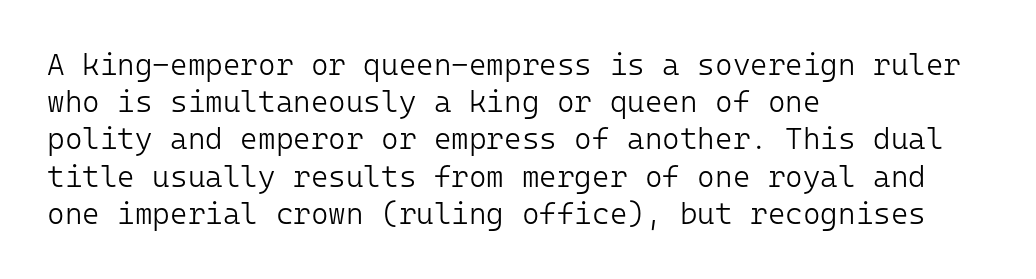
The gap between lines stays unmarked. Casual observation: everything's shoved over to the left. No chunkiness to these letters — they're not bold. Nobody touched the tracking dial on this one. Regarding serifs, this sample does without them. It's the straight-up-and-down kind of type.
